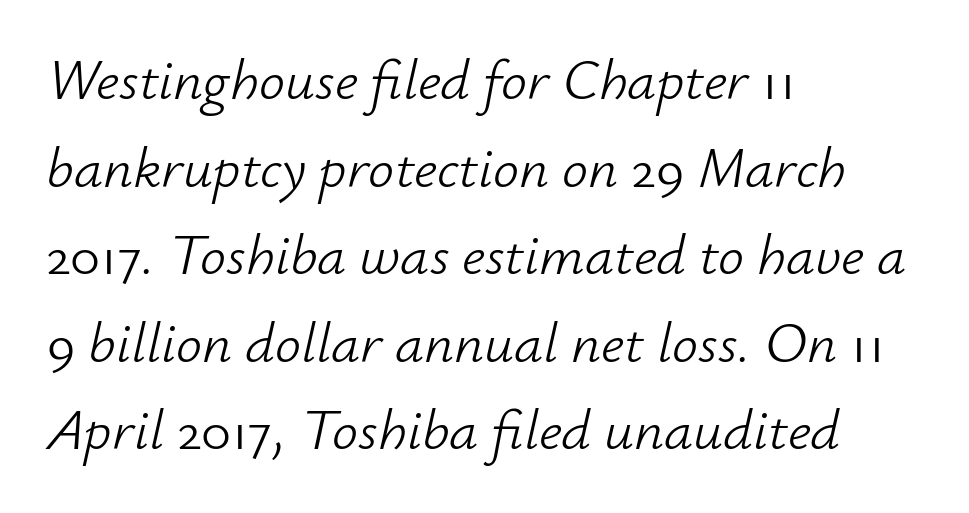
The image shows 58 px light type, italic (leaning right); set left-aligned, normal line spacing (1.51x), normal letter spacing, not underlined; low stroke contrast and a small x-height.
